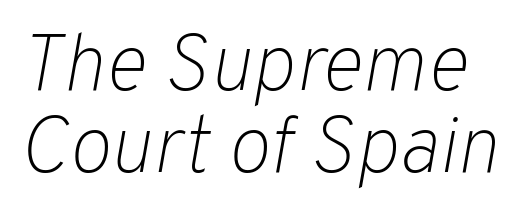
Q: Is the text bold? A: No.
Q: Is the text italic (slanted)? A: Yes, it leans right by about 10 degrees.
Q: Is the text underlined? A: No.
Q: Is the spacing between letters normal or unusually wide? A: Normal.
Q: Is the spacing between lines tight, normal or loose? A: Tight.
Q: Width (condensed, normal, or wide)? A: Normal.
Q: Stroke contrast? A: Low.
Q: x-height? A: Medium.
Q: Monospaced? A: No.
